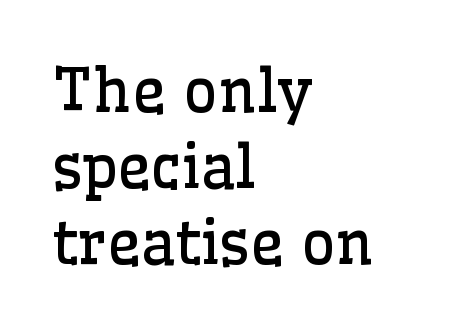
Q: Is the text bold? A: No.
Q: Is the text italic (slanted)? A: No, it is upright.
Q: Is the typeface a serif or a sans-serif typeface? A: Serif.
Q: Is the text underlined? A: No.
Q: How is the paragraph aligned? A: Left-aligned.
Q: Is the spacing between letters normal or unusually wide? A: Normal.
Q: Is the spacing between lines tight, normal or loose? A: Normal.
Q: Width (condensed, normal, or wide)? A: Normal.
Q: Stroke contrast? A: Low.
Q: x-height? A: Medium.
Q: Monospaced? A: No.
